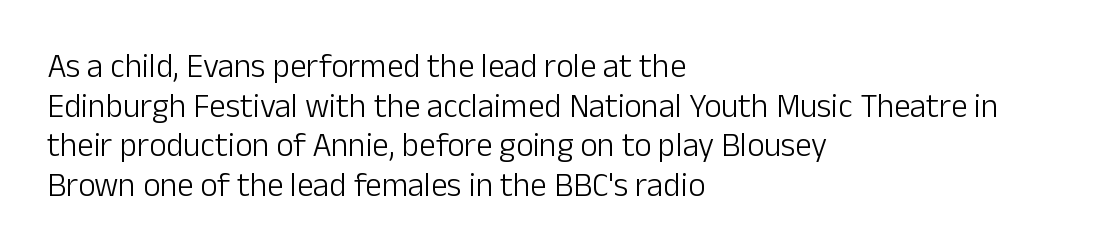
The type sits square on the baseline with zero lean. Short and long lines alike share a common starting point at left. Heaviness? Minimal to ordinary, like unemphasized prose. Regarding serifs, this sample does without them. Clear beneath every line of the passage.
